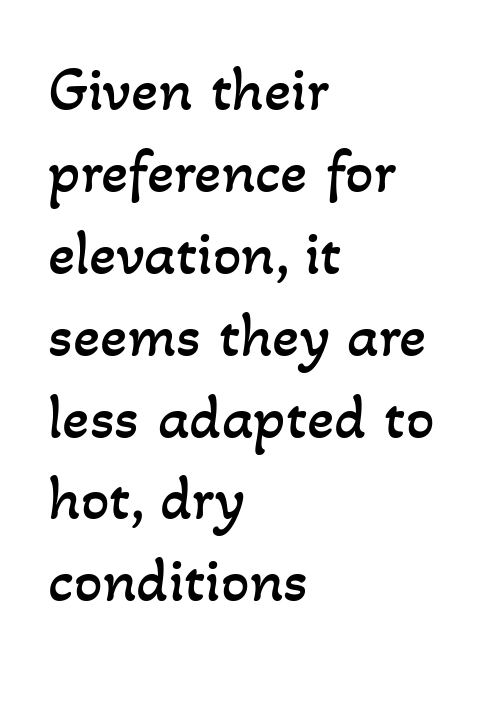
Character widths vary here, with narrow letters taking less room than wide ones. The face looks like a standard text weight, possibly lighter. In CSS terms this would be text-align: left. The foot of each line stays bare and open. This sample uses plain, unmodified letter spacing. Vertical spacing — default.
